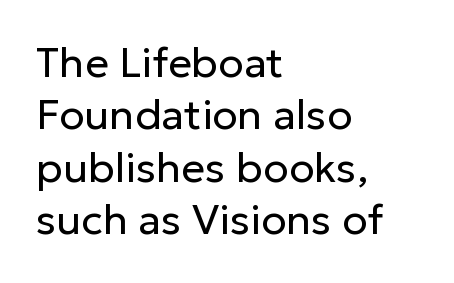
{"serif": "no", "italic": "no", "bold": "no", "weight": "regular", "width": "normal", "stroke_contrast": "low", "x_height": "medium", "monospaced": "no", "underline": "no", "align": "left", "line_spacing": "normal", "line_spacing_ratio": 1.25, "letter_spacing": "normal", "letter_spacing_em": 0.0, "glyph_px": 42}
